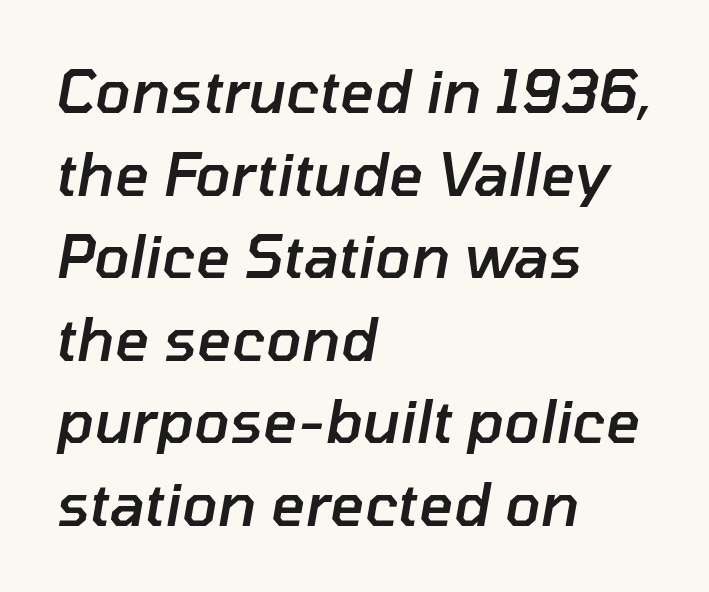
Just letters on the line, the space beneath them empty. How are the letters spaced? Ordinarily, with no added tracking. Looks like regular typesetting: each glyph gets only the width it needs. These lines carry some extra weight — a demibold, not a full bold.
